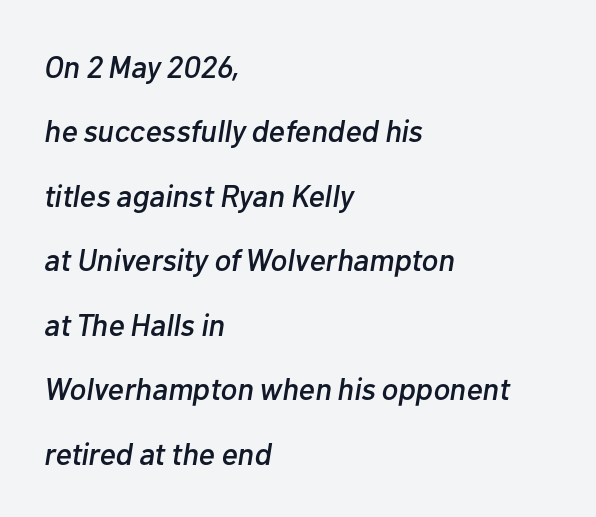
Compared with typical paragraphs, the rows here are farther apart. Looking at the ascenders, they clearly lean. Standard letterfit; no display-style spreading of the glyphs. Rule under the text: the space is simply empty. The letters advance in unequal steps, a hallmark of proportional type. In CSS terms this would be text-align: left.
